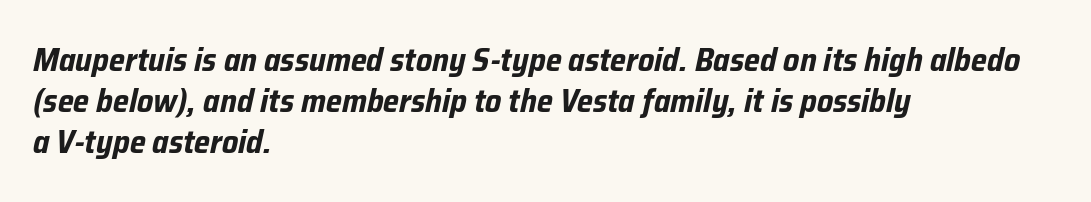
Spacing between characters is what you'd get straight out of the box. Caption: multi-line text, flush left, ragged right. The axis of the letterforms is tilted away from vertical. This rendering features lettering with no underline. Here the designer chose a conventional face with non-uniform glyph widths. A typesetter would call this leading conventional body-copy spacing.
